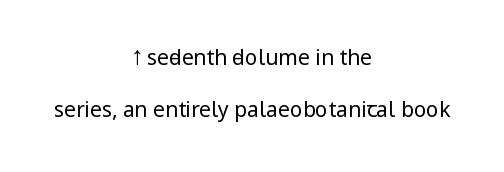
The image shows 21 px text type, upright; set centered, loose line spacing (2.5x), normal letter spacing, not underlined.
